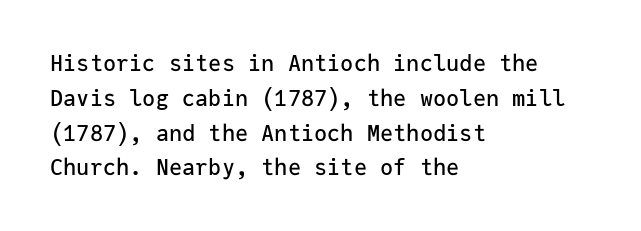
The image shows 22 px text type, upright; set left-aligned, normal line spacing (1.58x), normal letter spacing, not underlined.
